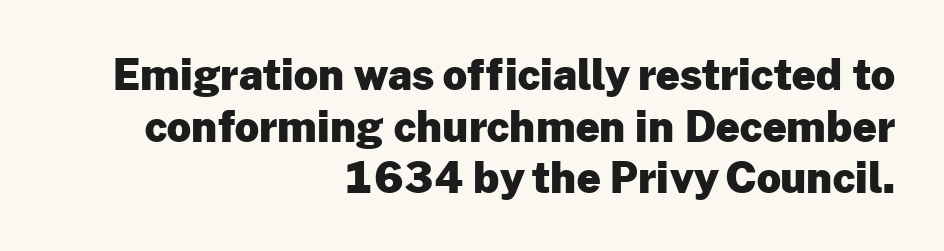
This sample uses an upright cut, with every glyph sitting square on the baseline. The passage shown is typed in a proportional face where columns would drift. Look at the tracking — it's just the regular setting, nothing added. Notice how the passage keeps a crisp vertical edge on the right only.
